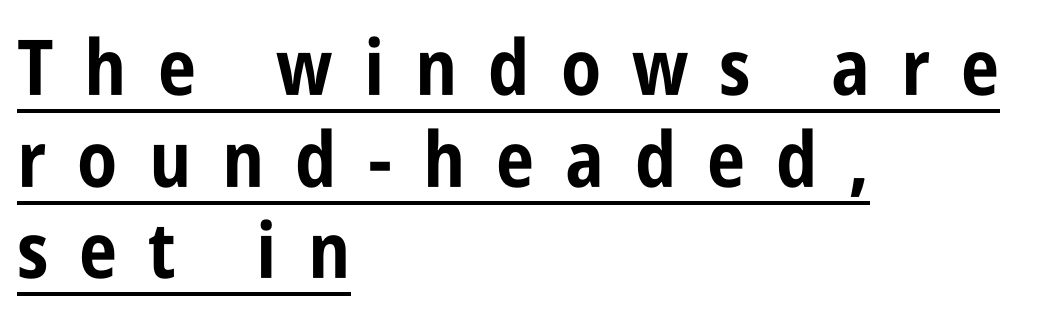
{"serif": "no", "italic": "no", "bold": "yes", "weight": "bold", "width": "condensed", "stroke_contrast": "low", "x_height": "large", "monospaced": "no", "underline": "yes", "align": "left", "line_spacing_ratio": 1.19, "letter_spacing": "wide", "letter_spacing_em": 0.4, "glyph_px": 77}
